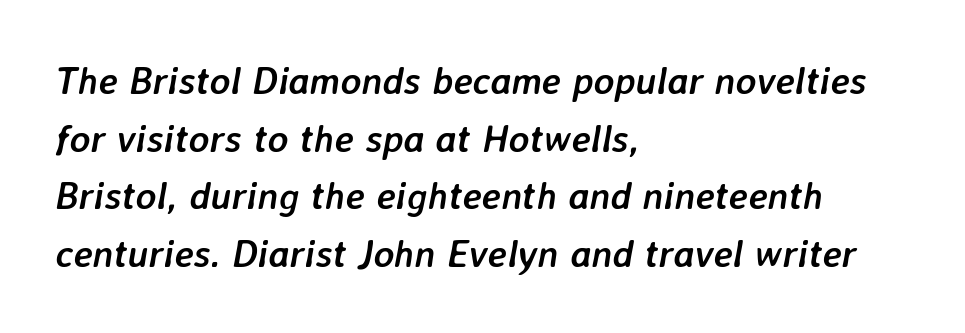
Vertical spacing — default. The passage shown is typed in a proportional face where columns would drift. Short and long lines alike share a common starting point at left. These words are printed bold, with thick strokes throughout. Rendered with sloped, italic letterforms.
